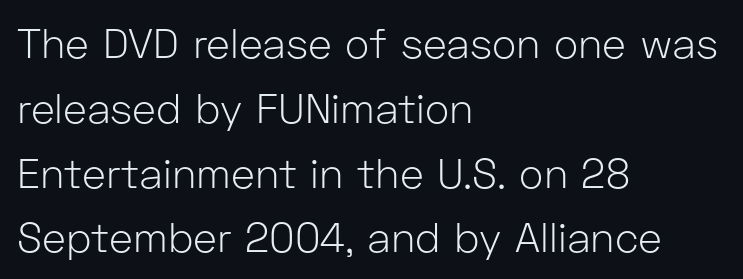
The image shows 41 px light sans-serif type, upright; set left-aligned, normal line spacing (1.58x), normal letter spacing, not underlined; low stroke contrast and a medium x-height.
